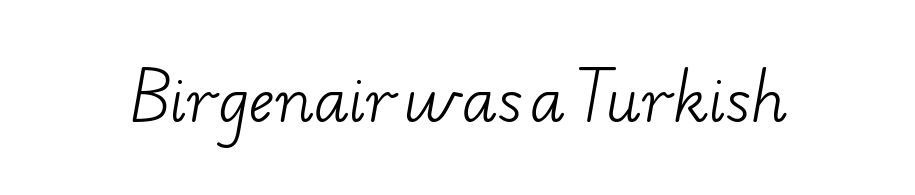
Q: Is the text bold? A: No.
Q: Is the typeface a serif or a sans-serif typeface? A: Serif.
Q: Is the text underlined? A: No.
Q: Is the spacing between letters normal or unusually wide? A: Normal.
Q: Width (condensed, normal, or wide)? A: Wide.
Q: Stroke contrast? A: Low.
Q: x-height? A: Small.
Q: Monospaced? A: No.
